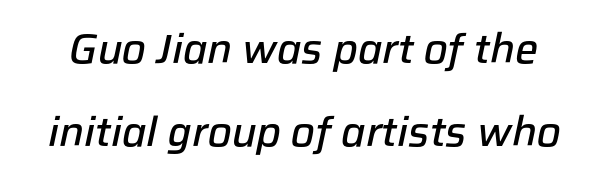
Typographic density is moderately raised because the face is semibold. The letters advance in unequal steps, a hallmark of proportional type. Every character sits at an angle, as italics do. Tracking here is standard; glyphs follow each other at the usual distance.
